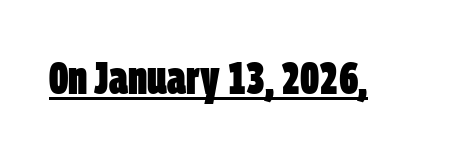
Somebody hit Ctrl+U on this one — the words are underlined. Nothing unusual about the tracking: characters are spaced as the font intends. Heft: maximum for text — a bold. These lines are composed in type without serifs. You could not count columns in this text — the font is proportionally spaced.
